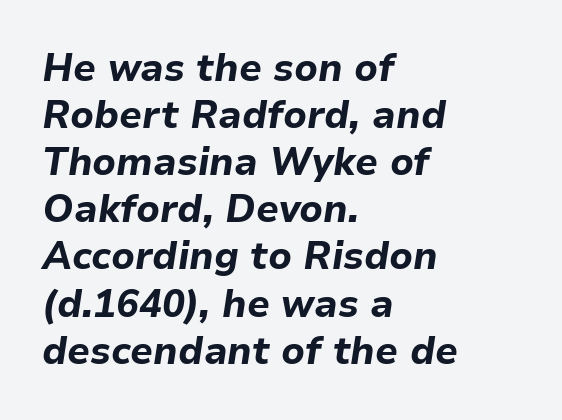
Q: Is the text bold? A: Yes.
Q: Is the text italic (slanted)? A: Yes, it leans right by about 9 degrees.
Q: Is the text underlined? A: No.
Q: How is the paragraph aligned? A: Left-aligned.
Q: Is the spacing between letters normal or unusually wide? A: Normal.
Q: Width (condensed, normal, or wide)? A: Normal.
Q: Stroke contrast? A: Low.
Q: x-height? A: Medium.
Q: Monospaced? A: No.
